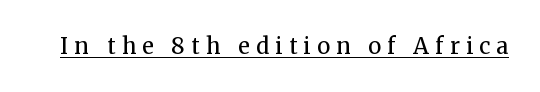
Vertical strokes here are truly vertical. This rendering widens character spacing well past its baseline value. A baseline rule has been typeset under these characters. These glyphs show unthickened strokes, regular width or finer.
